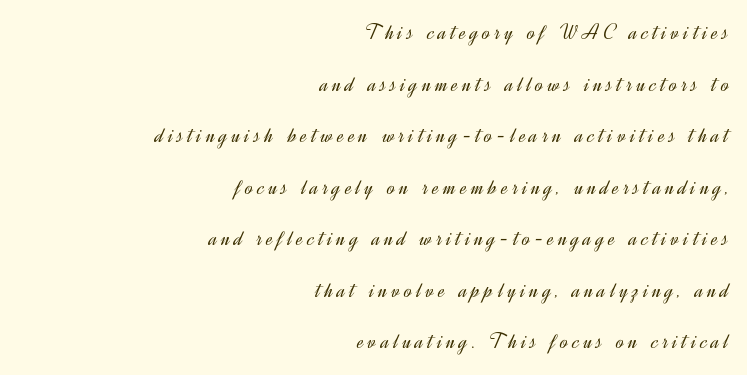
{"bold": "no", "underline": "no", "align": "right", "line_spacing": "loose", "line_spacing_ratio": 2.24, "glyph_px": 23}
